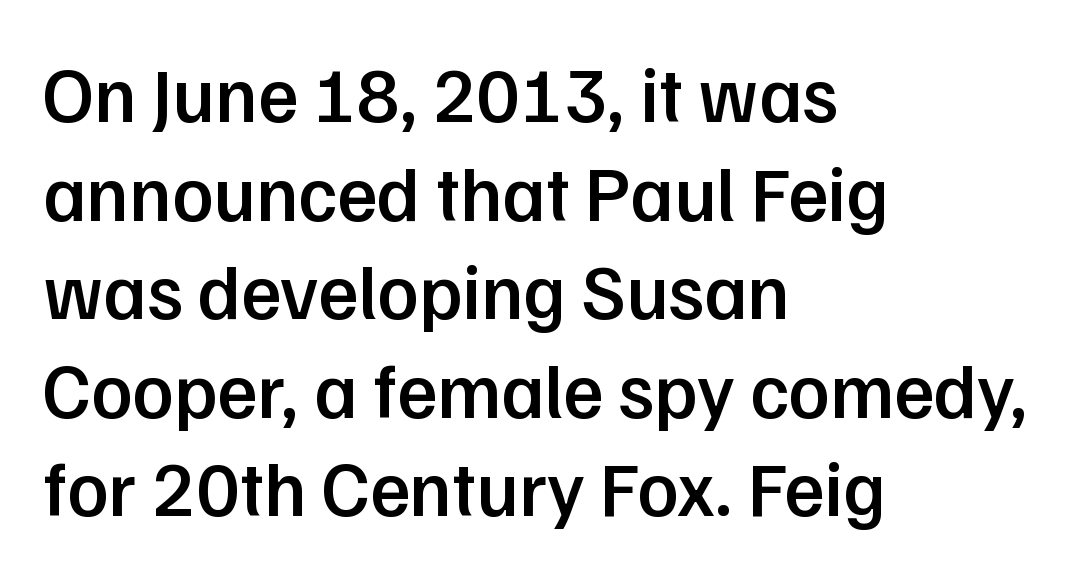
Every letter is mildly thick-stroked: semibold rather than bold. Leftover space on each line is placed entirely after the last word. Short note: letters normally spaced. The rendering shows plain stroke endings on the letterforms — a sans-serif design. The passage shown is not underscored anywhere. You could not count columns in this text — the font is proportionally spaced.
